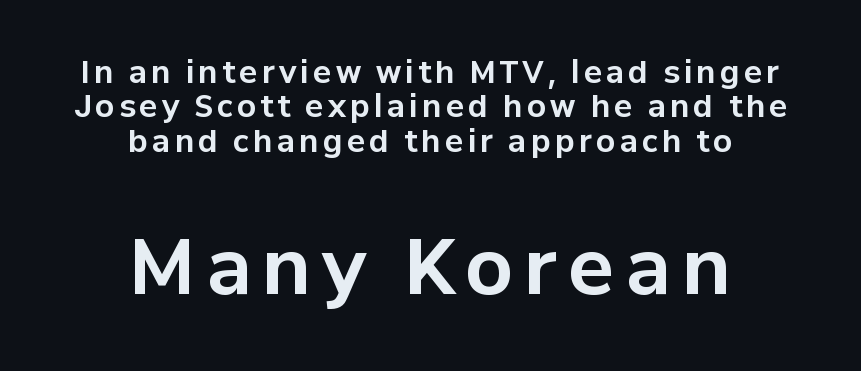
Q: Is the text bold? A: Yes.
Q: Is the text italic (slanted)? A: No, it is upright.
Q: Is the typeface a serif or a sans-serif typeface? A: Sans-serif.
Q: Is the text underlined? A: No.
Q: How is the paragraph aligned? A: Centered.
Q: Is the spacing between lines tight, normal or loose? A: Tight.
Q: Which block of text is set in a larger size, the first (top) or the second (bottom)? A: The second (bottom) one.
Q: Width (condensed, normal, or wide)? A: Normal.
Q: Stroke contrast? A: Low.
Q: x-height? A: Medium.
Q: Monospaced? A: No.
